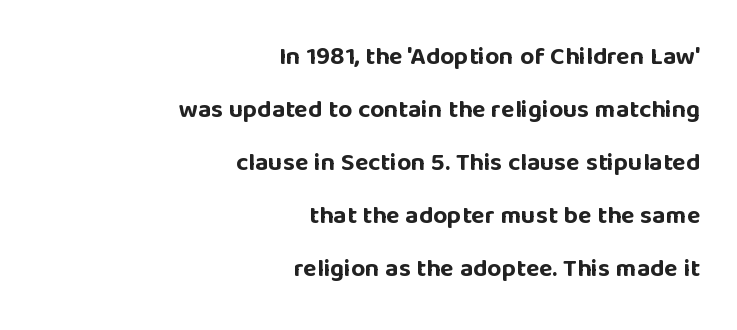
Vertically, the passage feels expansive, rows floating well apart. A bare baseline throughout the passage. All the whitespace from short lines collects on the left. The glyphs have the mass of a bold cut.
